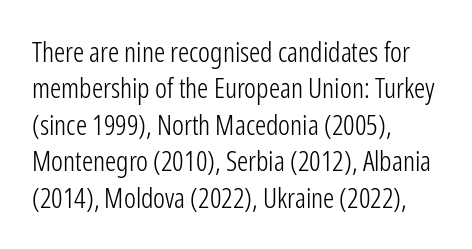
{"serif": "no", "italic": "no", "bold": "no", "weight": "light", "width": "condensed", "stroke_contrast": "low", "x_height": "medium", "monospaced": "no", "underline": "no", "align": "left", "line_spacing": "normal", "line_spacing_ratio": 1.3, "letter_spacing": "normal", "letter_spacing_em": 0.0, "glyph_px": 28}
